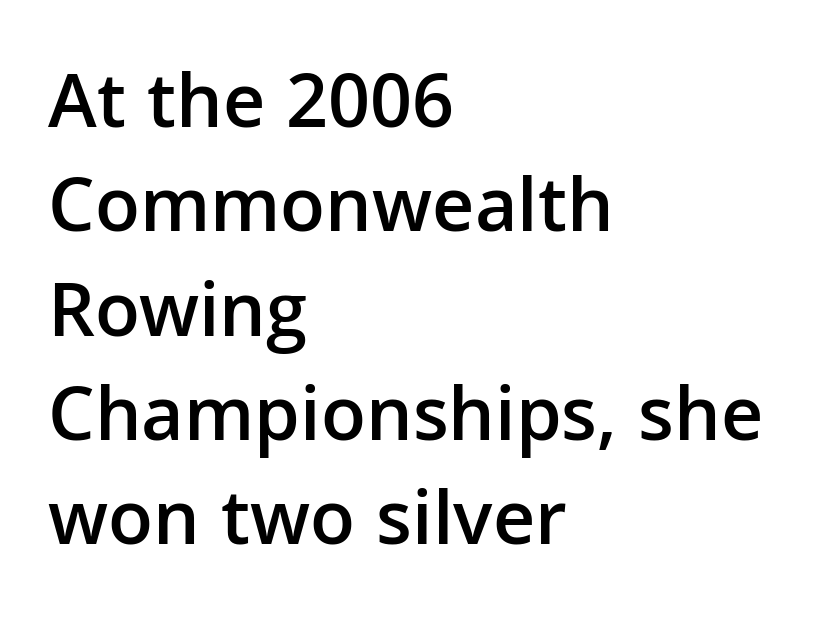
{"serif": "no", "italic": "no", "bold": "semi", "weight": "semibold", "width": "normal", "stroke_contrast": "low", "x_height": "medium", "monospaced": "no", "underline": "no", "align": "left", "line_spacing": "normal", "line_spacing_ratio": 1.32, "letter_spacing": "normal", "letter_spacing_em": 0.0, "glyph_px": 79}
